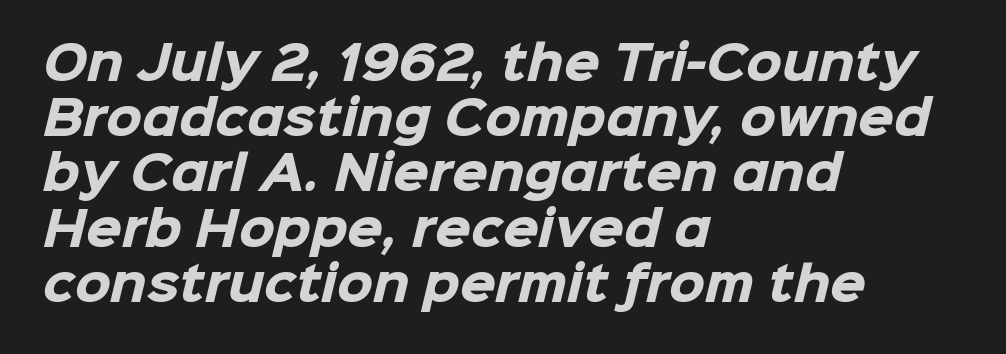
Here the designer chose a conventional face with non-uniform glyph widths. The specimen omits any rule beneath the text block's lines. The glyphs in this specimen are sans serif. Heavy, bold letterforms.
